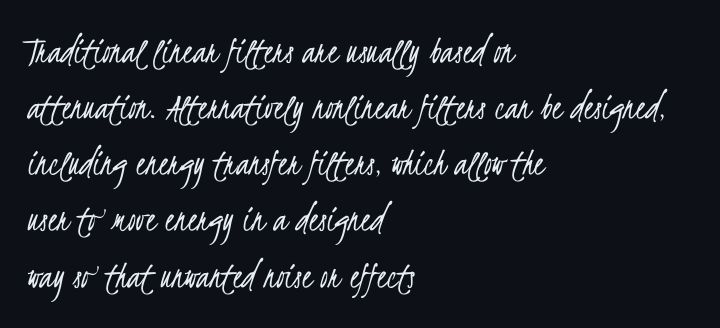
The image shows 39 px light, condensed sans-serif type; set left-aligned, normal line spacing (1.44x), normal letter spacing, not underlined; low stroke contrast and a small x-height.
